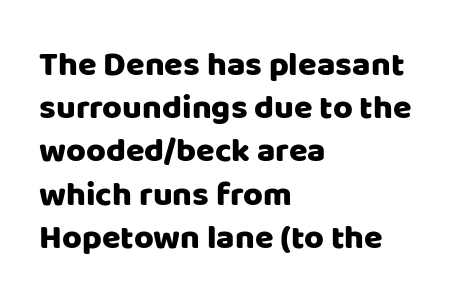
Every row of glyphs begins at an identical x-position on the left. Looks like regular typesetting: each glyph gets only the width it needs. Italic: no, the glyphs are upright roman. The baseline area is clear. Font category for this specimen: sans-serif.
